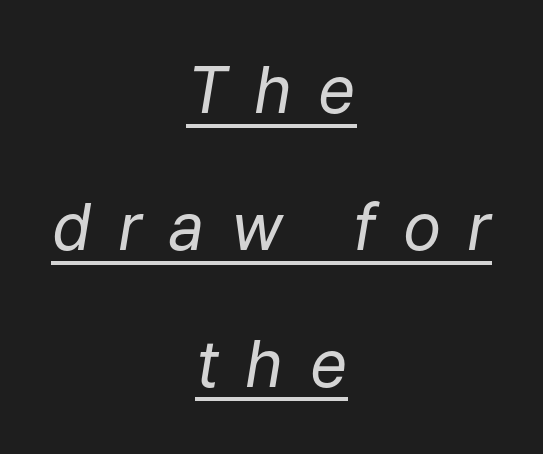
{"italic": "yes", "lean": "right", "slant_degrees": 9, "bold": "no", "weight": "regular", "width": "normal", "stroke_contrast": "low", "x_height": "medium", "monospaced": "no", "underline": "yes", "align": "center", "line_spacing": "loose", "line_spacing_ratio": 2.14, "letter_spacing": "wide", "letter_spacing_em": 0.41, "glyph_px": 64}
